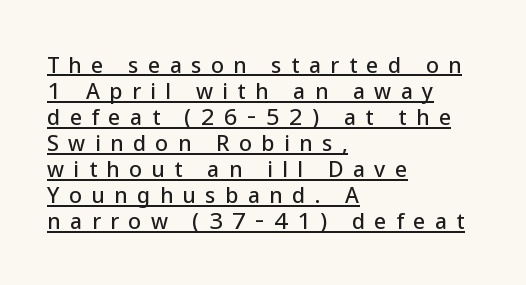
{"italic": "no", "underline": "yes", "align": "left", "line_spacing_ratio": 1.24, "letter_spacing": "wide", "letter_spacing_em": 0.45, "glyph_px": 21}
